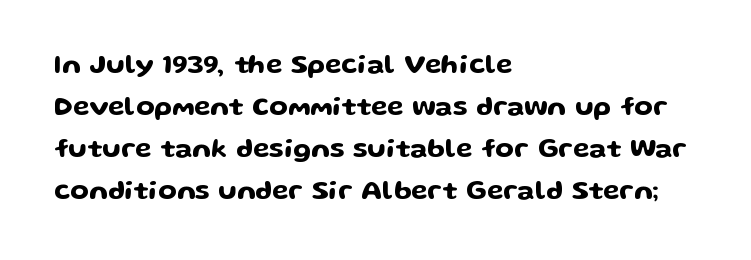
{"italic": "no", "underline": "no", "align": "left", "line_spacing": "normal", "line_spacing_ratio": 1.56, "letter_spacing": "normal", "letter_spacing_em": 0.0, "glyph_px": 27}
